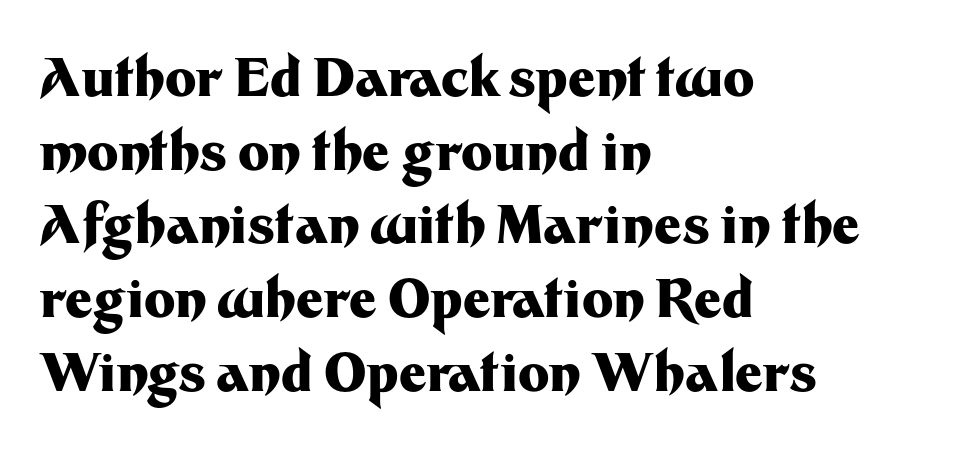
Q: Is the text bold? A: Yes.
Q: Is the text italic (slanted)? A: No, it is upright.
Q: Is the typeface a serif or a sans-serif typeface? A: Sans-serif.
Q: Is the text underlined? A: No.
Q: How is the paragraph aligned? A: Left-aligned.
Q: Is the spacing between letters normal or unusually wide? A: Normal.
Q: Is the spacing between lines tight, normal or loose? A: Normal.
Q: Width (condensed, normal, or wide)? A: Normal.
Q: Stroke contrast? A: Medium.
Q: x-height? A: Medium.
Q: Monospaced? A: No.
